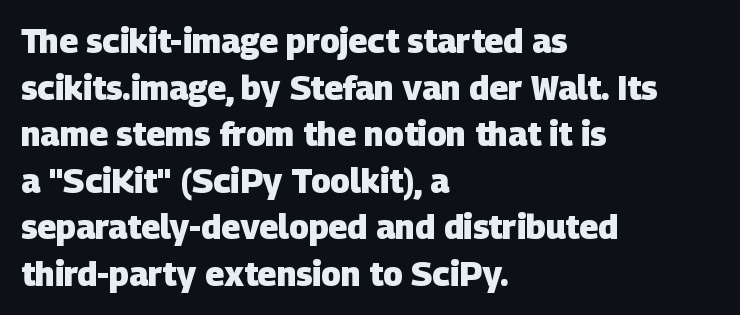
Each word holds together tightly as a unit, with standard inter-letter gaps. Observe the absence of serifs on each vertical stroke in this sample. The paragraph has a hard left edge and a soft right edge. This sample has the flowing, uneven cadence of proportional lettering. Nobody drew a line under any word here. Whoever set this chose a conventional vertical rhythm.
